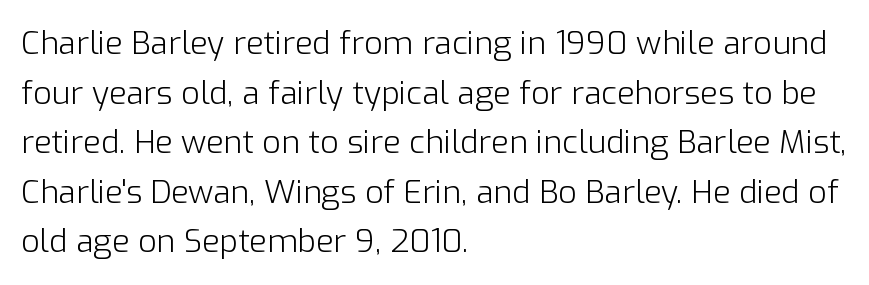
The image shows 32 px light sans-serif type, upright; set left-aligned, normal line spacing (1.55x), normal letter spacing, not underlined; low stroke contrast and a medium x-height.
